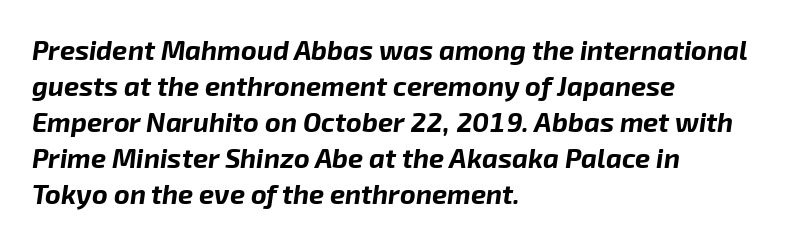
Q: Is the text bold? A: Yes.
Q: Is the text italic (slanted)? A: Yes, it leans right by about 8 degrees.
Q: Is the text underlined? A: No.
Q: How is the paragraph aligned? A: Left-aligned.
Q: Is the spacing between letters normal or unusually wide? A: Normal.
Q: Is the spacing between lines tight, normal or loose? A: Normal.
